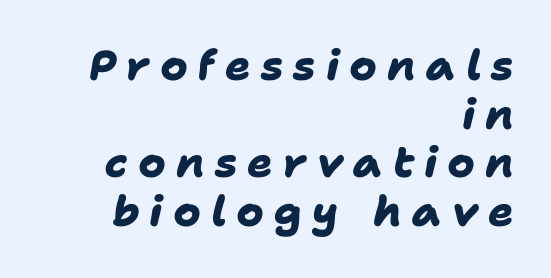
Underlining? Definitely not there. Caption: expanded tracking, letters set apart. This is heavy type, rendered in bold. Classification — sans serif.
